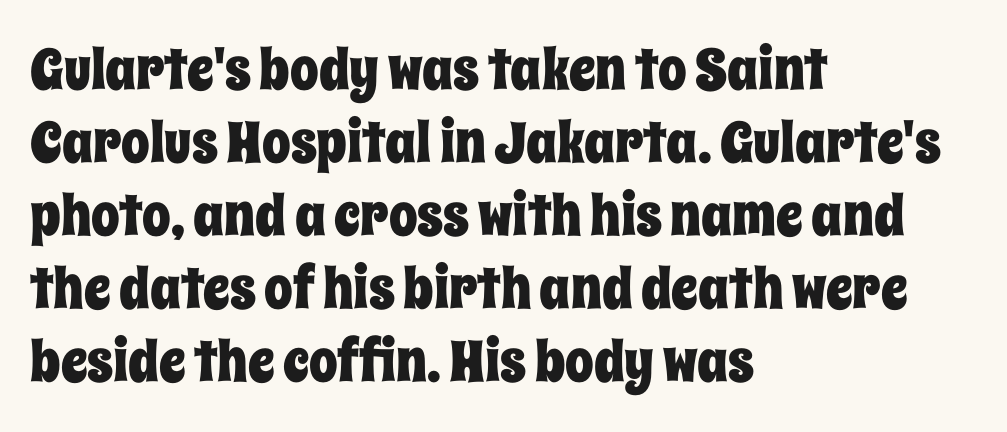
Q: Is the text italic (slanted)? A: No, it is upright.
Q: Is the text underlined? A: No.
Q: How is the paragraph aligned? A: Left-aligned.
Q: Is the spacing between letters normal or unusually wide? A: Normal.
Q: Is the spacing between lines tight, normal or loose? A: Normal.
Q: Width (condensed, normal, or wide)? A: Condensed.
Q: Stroke contrast? A: Low.
Q: x-height? A: Large.
Q: Monospaced? A: No.
